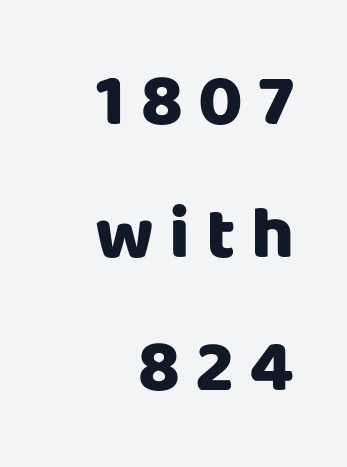
The letters advance in unequal steps, a hallmark of proportional type. The type family on display is of the sans-serif kind. The ragged edge is on the left, which tells us the setting is flush right. Rule under the text: the space is simply empty. Posture: upright roman.
